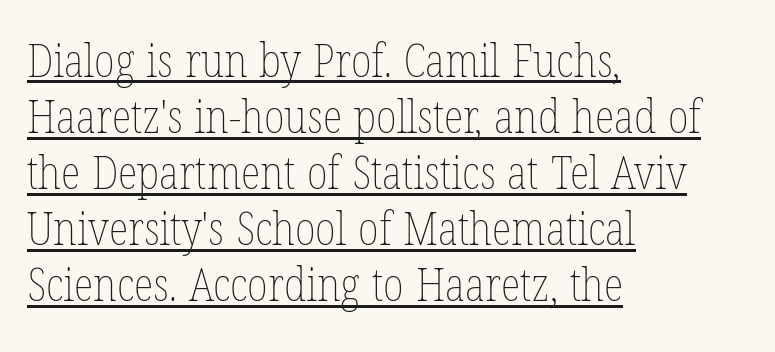
{"italic": "no", "bold": "no", "weight": "thin", "width": "condensed", "stroke_contrast": "low", "x_height": "medium", "monospaced": "no", "underline": "yes", "align": "left", "line_spacing_ratio": 1.22, "letter_spacing": "normal", "letter_spacing_em": 0.0, "glyph_px": 46}
